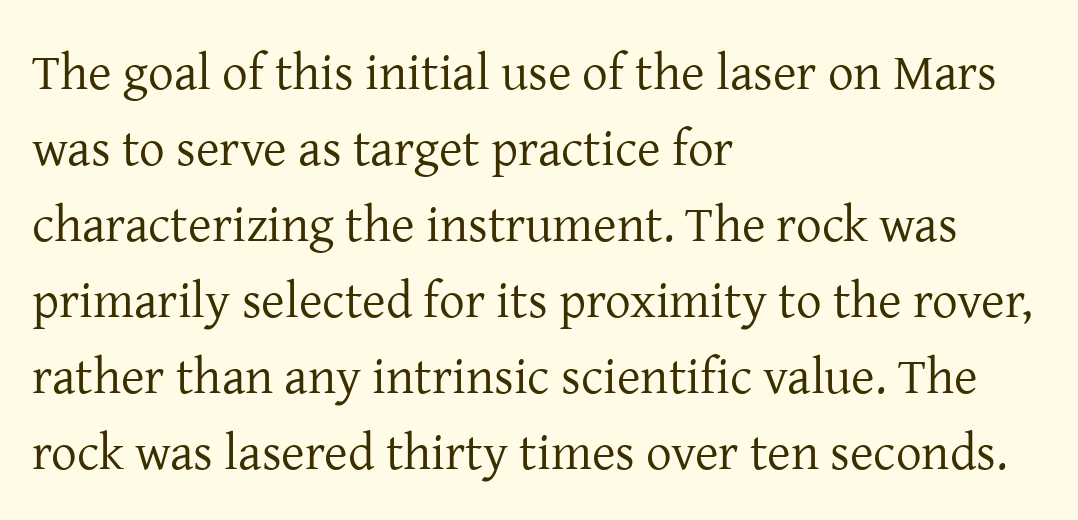
The image shows 51 px regular-weight serif type, upright; set left-aligned, normal line spacing (1.49x), normal letter spacing, not underlined; low stroke contrast and a medium x-height.
